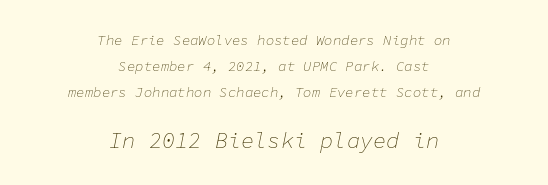
Q: Is the text bold? A: No.
Q: Is the text italic (slanted)? A: Yes, it leans right by about 11 degrees.
Q: Is the text underlined? A: No.
Q: How is the paragraph aligned? A: Centered.
Q: Is the spacing between letters normal or unusually wide? A: Normal.
Q: Which block of text is set in a larger size, the first (top) or the second (bottom)? A: The second (bottom) one.
